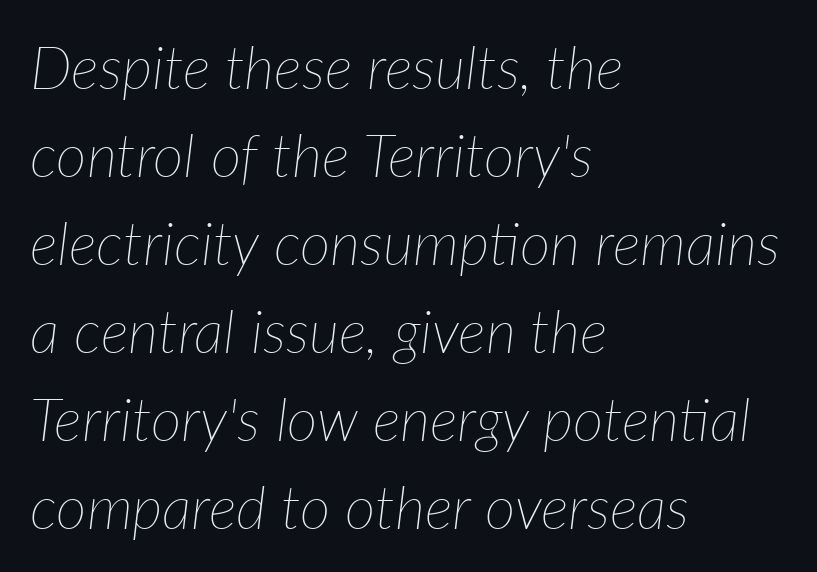
The rendering keeps characters at their native spacing. Weight: regular or lighter. The foot of each line stays bare and open. Here the designer chose a conventional face with non-uniform glyph widths. Whoever set this chose a conventional vertical rhythm. When letters slant like this, we call the style italic.
